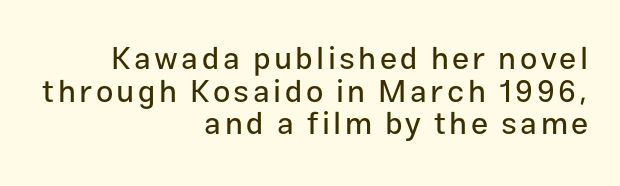
This is sans-serif lettering, the kind often seen on screens and signage. The letters advance in unequal steps, a hallmark of proportional type. The setting favours the right margin, as signatures and pull-quotes sometimes do. If you measured baseline to baseline, you'd find a short distance. The lettering stays uniformly vertical, giving the passage a roman look.
